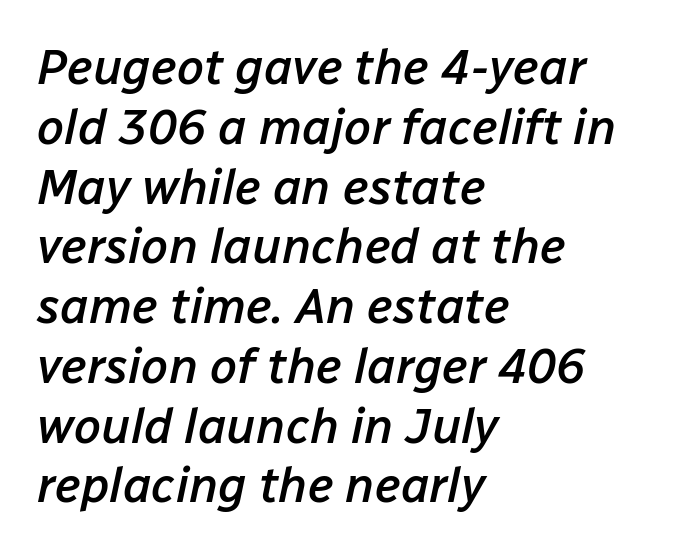
The image shows 49 px semibold type, italic (leaning right); set left-aligned, line spacing 1.22x, normal letter spacing, not underlined; low stroke contrast and a medium x-height.
